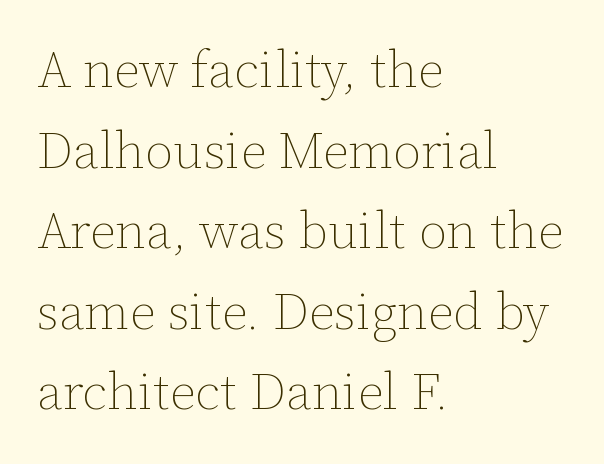
The image shows 51 px thin type, upright; set left-aligned, normal line spacing (1.58x), normal letter spacing, not underlined; low stroke contrast and a medium x-height.
